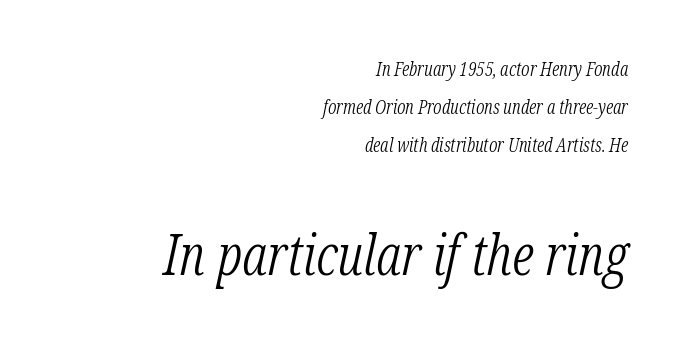
Q: Is the text bold? A: No.
Q: Is the text italic (slanted)? A: Yes, it leans right by about 12 degrees.
Q: Is the typeface a serif or a sans-serif typeface? A: Serif.
Q: Is the text underlined? A: No.
Q: How is the paragraph aligned? A: Right-aligned.
Q: Is the spacing between letters normal or unusually wide? A: Normal.
Q: Is the spacing between lines tight, normal or loose? A: Loose.
Q: Which block of text is set in a larger size, the first (top) or the second (bottom)? A: The second (bottom) one.
Q: Width (condensed, normal, or wide)? A: Condensed.
Q: Stroke contrast? A: Low.
Q: x-height? A: Medium.
Q: Monospaced? A: No.
